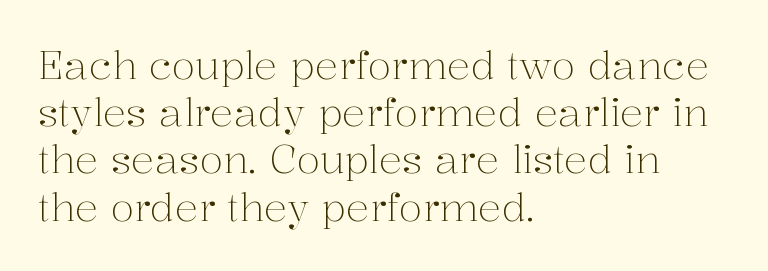
{"serif": "yes", "italic": "no", "bold": "no", "weight": "light", "width": "normal", "stroke_contrast": "medium", "x_height": "medium", "monospaced": "no", "underline": "no", "align": "left", "line_spacing_ratio": 1.21, "letter_spacing": "normal", "letter_spacing_em": 0.0, "glyph_px": 39}
